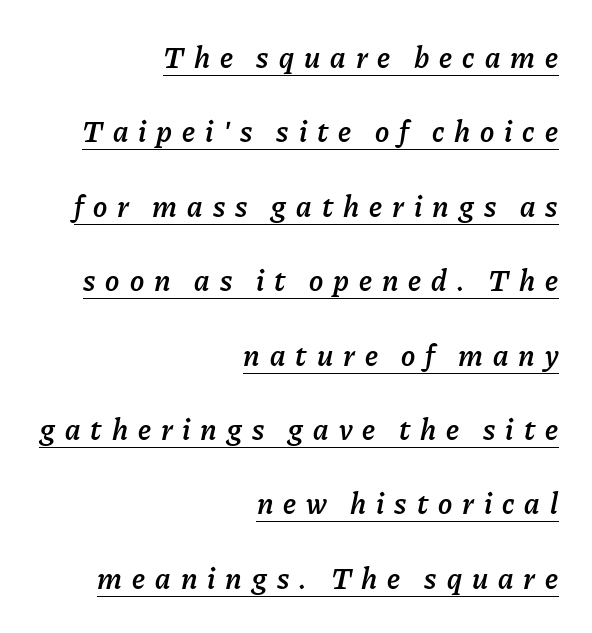
The letterforms stand isolated, each surrounded by extra space. The rendering uses the underline text-decoration. This is moderately heavy type, rendered in semibold. A typesetter would call this proportional, since set widths differ per character. Posture: slanted. A great deal of white space separates one row of letters from the next.
